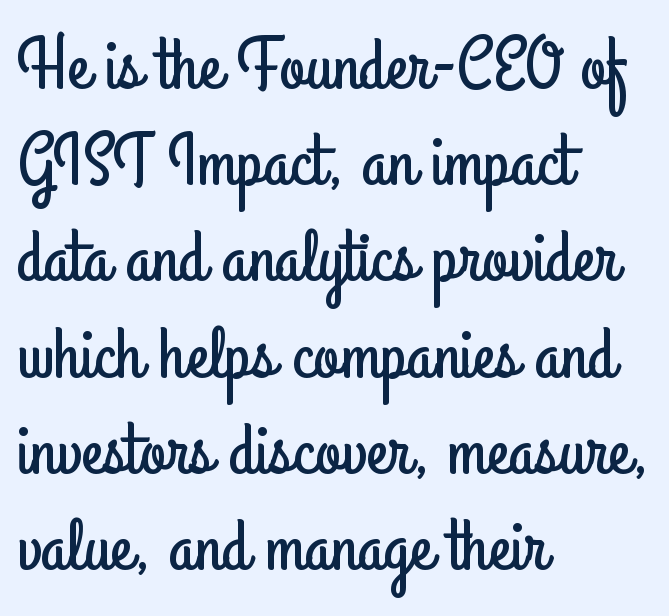
Q: Is the typeface a serif or a sans-serif typeface? A: Sans-serif.
Q: Is the text underlined? A: No.
Q: How is the paragraph aligned? A: Left-aligned.
Q: Is the spacing between letters normal or unusually wide? A: Normal.
Q: Is the spacing between lines tight, normal or loose? A: Normal.
Q: Width (condensed, normal, or wide)? A: Condensed.
Q: Stroke contrast? A: Low.
Q: x-height? A: Small.
Q: Monospaced? A: No.
